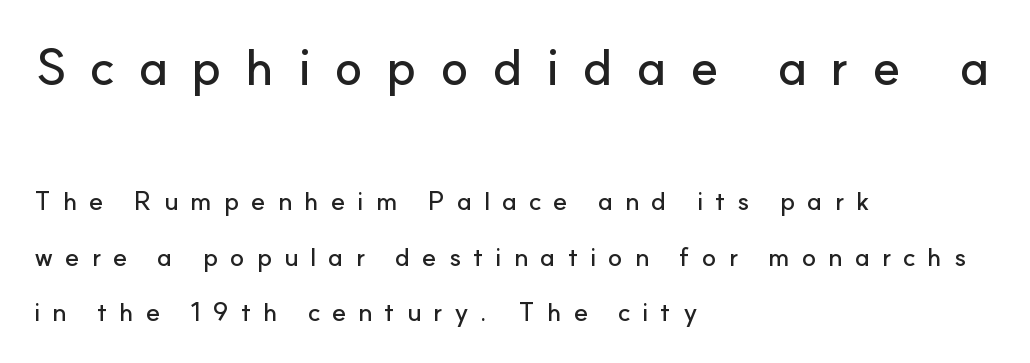
Q: Is the text italic (slanted)? A: No, it is upright.
Q: Is the typeface a serif or a sans-serif typeface? A: Sans-serif.
Q: Is the text underlined? A: No.
Q: How is the paragraph aligned? A: Left-aligned.
Q: Is the spacing between letters normal or unusually wide? A: Unusually wide.
Q: Is the spacing between lines tight, normal or loose? A: Loose.
Q: Which block of text is set in a larger size, the first (top) or the second (bottom)? A: The first (top) one.
Q: Width (condensed, normal, or wide)? A: Normal.
Q: Stroke contrast? A: Low.
Q: x-height? A: Small.
Q: Monospaced? A: No.
